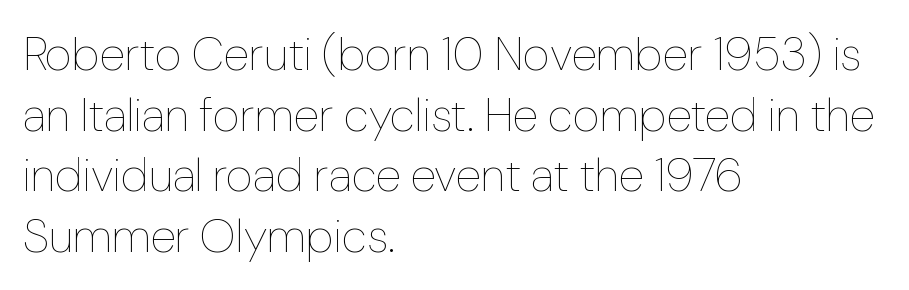
The typeface has the unassuming heft of standard copy or less. Line spacing here is normal. The passage shown is typed in a proportional face where columns would drift. The typesetter chose a ragged-right arrangement here. Does extra space separate the letters? No, they use regular spacing.
